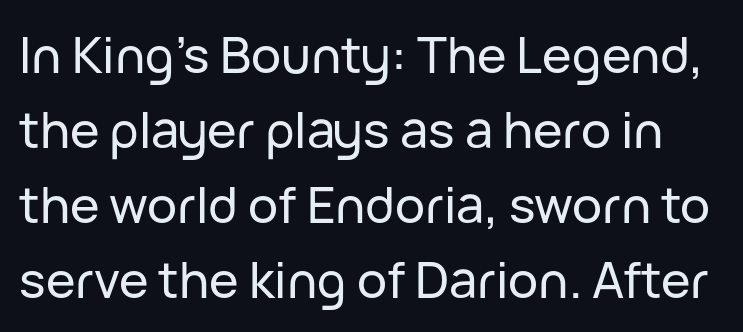
Do the characters align in a grid? No, the font is proportional. Characters follow at the spacing the type designer built in. Leading: standard. Bare-footed words on every line.
